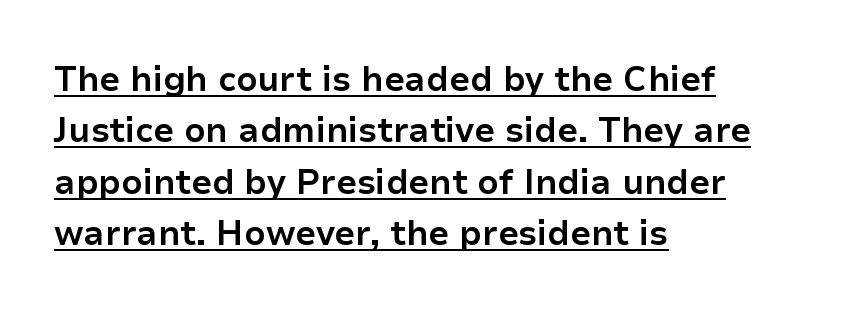
{"serif": "no", "italic": "no", "bold": "yes", "weight": "bold", "width": "normal", "stroke_contrast": "low", "x_height": "medium", "monospaced": "no", "underline": "yes", "align": "left", "line_spacing": "normal", "line_spacing_ratio": 1.51, "letter_spacing": "normal", "letter_spacing_em": 0.0, "glyph_px": 34}
